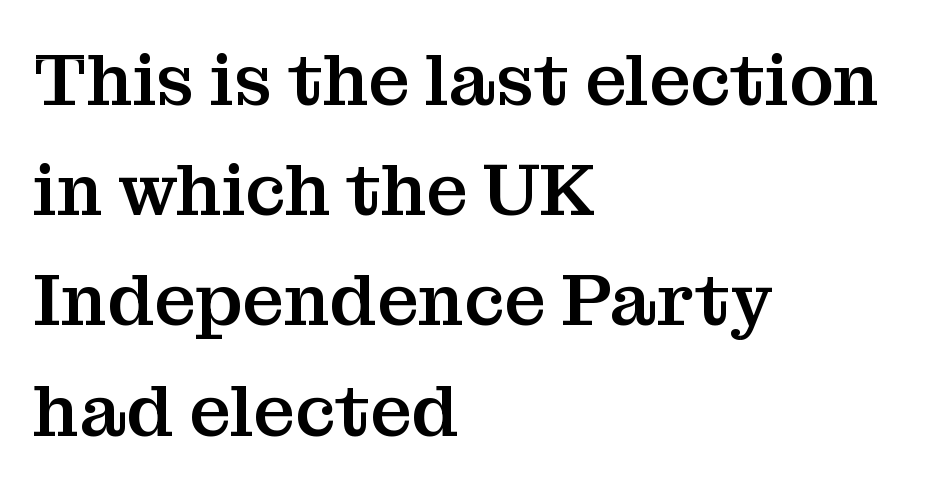
Q: Is the text italic (slanted)? A: No, it is upright.
Q: Is the typeface a serif or a sans-serif typeface? A: Serif.
Q: Is the text underlined? A: No.
Q: How is the paragraph aligned? A: Left-aligned.
Q: Is the spacing between letters normal or unusually wide? A: Normal.
Q: Is the spacing between lines tight, normal or loose? A: Normal.
Q: Width (condensed, normal, or wide)? A: Normal.
Q: Stroke contrast? A: Medium.
Q: x-height? A: Medium.
Q: Monospaced? A: No.
